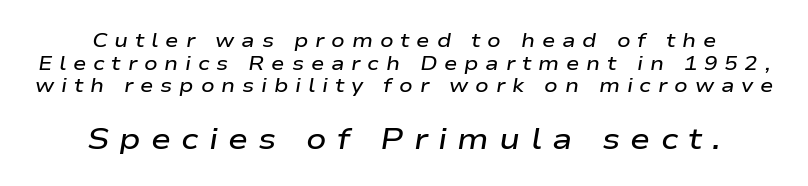
The image shows 30 px semibold, wide type, italic (leaning right); set centered, tight line spacing (1.13x), unusually wide letter spacing (+0.34 em), not underlined; the second (bottom) block is 1.5x larger; low stroke contrast and a medium x-height.
